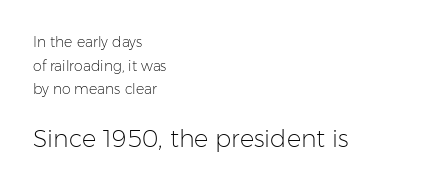
Weight: not bold — regular or lighter. Which of the two is more prominent by size? The second, at the bottom. This sample is left-justified, so line endings fall wherever the words run out. Compared with typical paragraphs, the rows here are spaced about the same.
